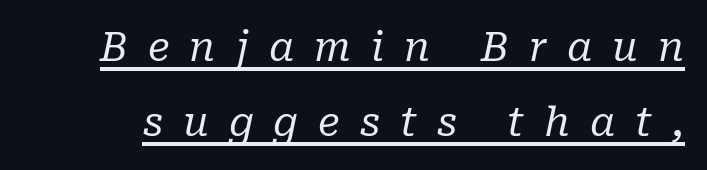
The line texture is sparse and dotted thanks to wide tracking. Think of a printed novel: that variable character pitch is what you see here. Check the space under the baseline: a stroke is drawn there. Weight class: somewhere from thin through regular.
